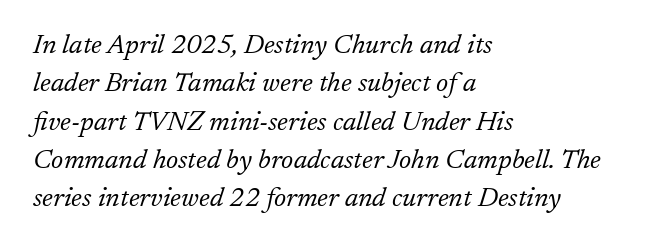
{"italic": "yes", "lean": "right", "slant_degrees": 17, "bold": "no", "underline": "no", "align": "left", "line_spacing": "normal", "line_spacing_ratio": 1.42, "letter_spacing": "normal", "letter_spacing_em": 0.0, "glyph_px": 27}
